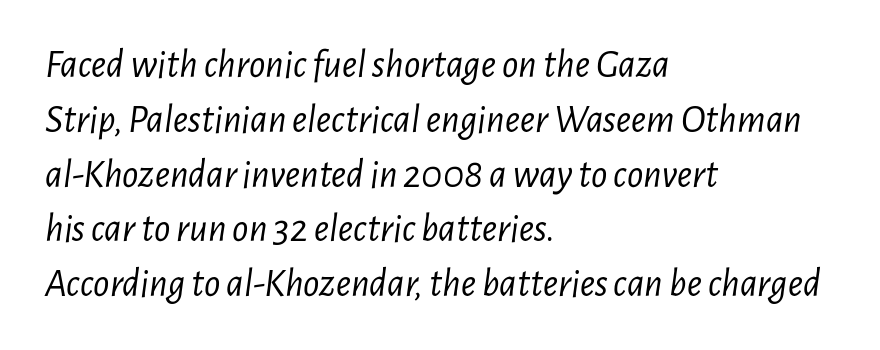
Q: Is the text bold? A: No.
Q: Is the text italic (slanted)? A: Yes, it leans right by about 7 degrees.
Q: Is the text underlined? A: No.
Q: How is the paragraph aligned? A: Left-aligned.
Q: Is the spacing between letters normal or unusually wide? A: Normal.
Q: Is the spacing between lines tight, normal or loose? A: Normal.
Q: Width (condensed, normal, or wide)? A: Condensed.
Q: Stroke contrast? A: Low.
Q: x-height? A: Medium.
Q: Monospaced? A: No.
